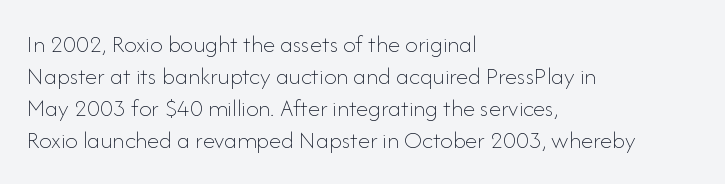
The image shows 25 px text type, upright; set left-aligned, normal line spacing (1.28x), normal letter spacing, not underlined.
